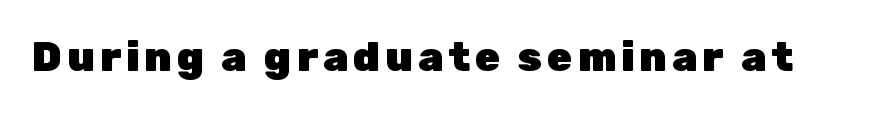
Anything drawn beneath the words? Only blank space. Does the weight exceed regular? Yes, all the way to bold. Observe the absence of serifs on each vertical stroke in this sample. This sample has the flowing, uneven cadence of proportional lettering.
